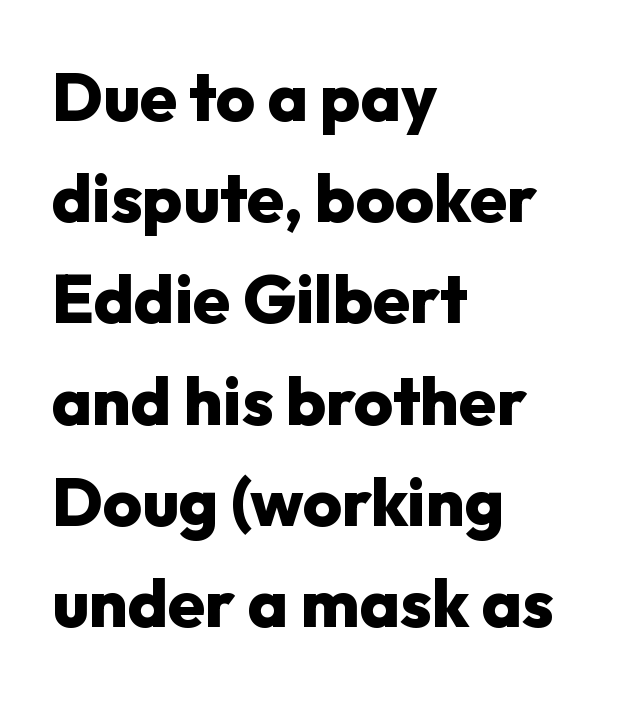
Q: Is the text bold? A: Yes.
Q: Is the text italic (slanted)? A: No, it is upright.
Q: Is the typeface a serif or a sans-serif typeface? A: Sans-serif.
Q: Is the text underlined? A: No.
Q: How is the paragraph aligned? A: Left-aligned.
Q: Is the spacing between letters normal or unusually wide? A: Normal.
Q: Is the spacing between lines tight, normal or loose? A: Normal.
Q: Width (condensed, normal, or wide)? A: Normal.
Q: Stroke contrast? A: Low.
Q: x-height? A: Medium.
Q: Monospaced? A: No.
